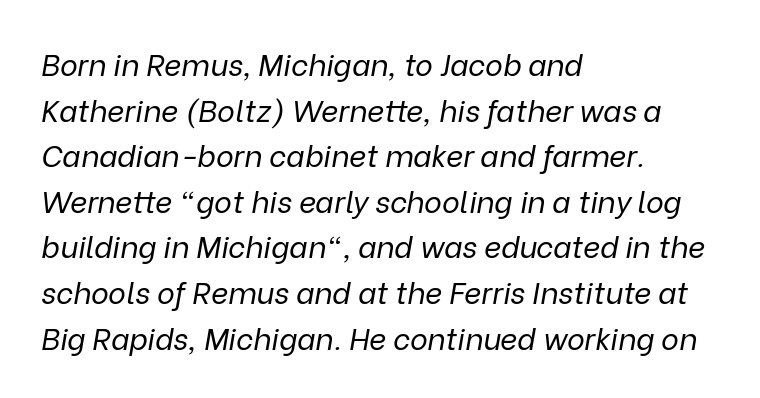
The image shows 30 px regular-weight type, italic (leaning right); set left-aligned, normal line spacing (1.52x), normal letter spacing, not underlined; low stroke contrast and a medium x-height.
